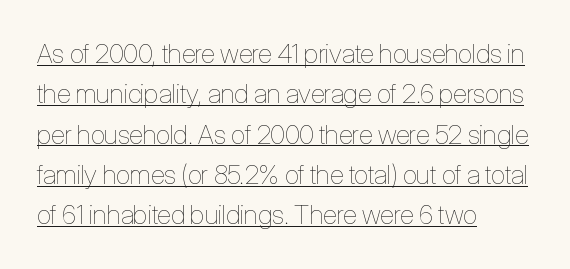
Vertical stems look standard width or narrower in stroke. Looks like someone drew a line under every word here. A normal amount of white space separates one row of letters from the next. One-word summary of the alignment: left. No italicization has been applied; the sample stays upright. In terms of letterspacing, this is plain default setting.
